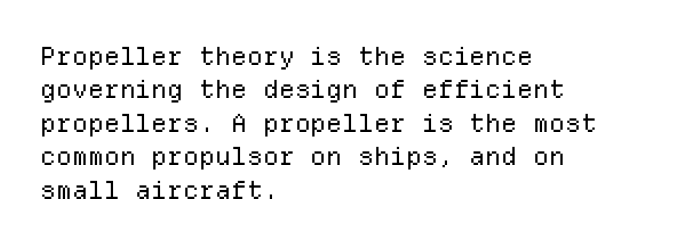
Notice how the stems are strictly vertical — no italics here. Clear beneath every line of the passage. Compared with typical paragraphs, the rows here are spaced about the same. The letters look calm and open, with moderate or lighter stems. Spacing between characters is what you'd get straight out of the box.
